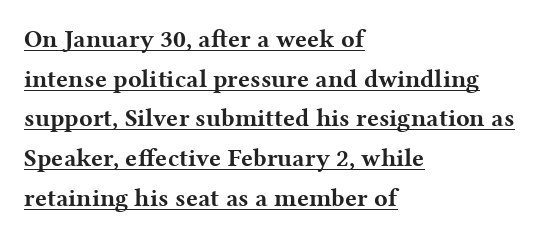
Default kerning and tracking; the words read as compact shapes. Each line of the rendering has a horizontal stroke beneath the glyphs. The leading is moderate, giving the passage an even texture. Every stem runs plumb, perpendicular to the baseline. Bold? Absolutely — the strokes are thick and heavy. Horizontal alignment here is leftward, the default for most running prose.
